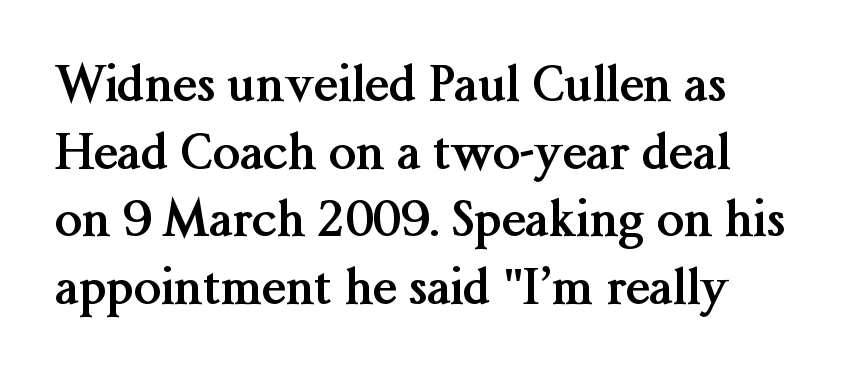
The image shows 49 px semibold serif type, upright; set normal line spacing (1.38x), normal letter spacing, not underlined; medium stroke contrast and a medium x-height.
